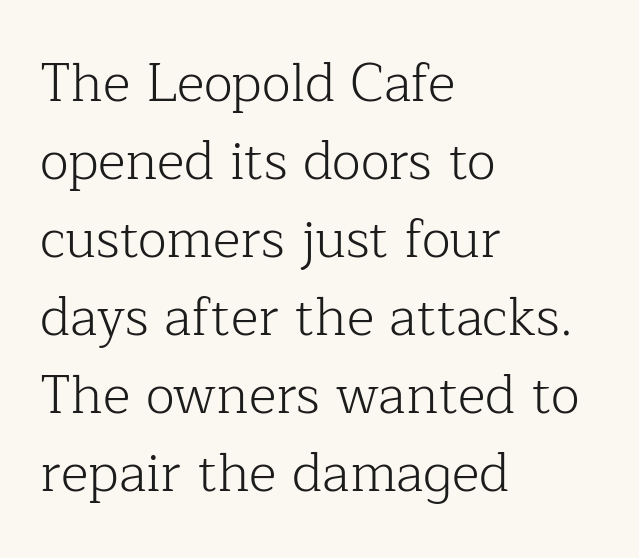
{"serif": "yes", "italic": "no", "bold": "no", "weight": "light", "width": "normal", "stroke_contrast": "low", "x_height": "medium", "monospaced": "no", "underline": "no", "align": "left", "line_spacing": "normal", "line_spacing_ratio": 1.47, "letter_spacing": "normal", "letter_spacing_em": 0.0, "glyph_px": 53}
